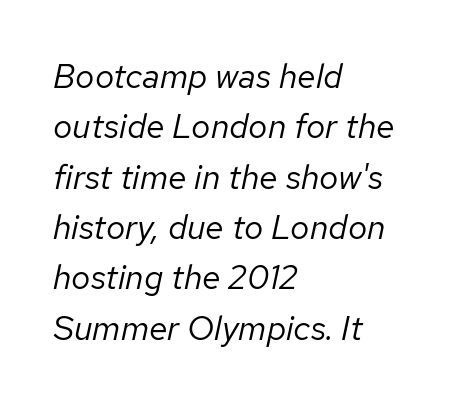
Q: Is the text bold? A: No.
Q: Is the text italic (slanted)? A: Yes, it leans right by about 12 degrees.
Q: Is the text underlined? A: No.
Q: How is the paragraph aligned? A: Left-aligned.
Q: Is the spacing between letters normal or unusually wide? A: Normal.
Q: Is the spacing between lines tight, normal or loose? A: Normal.
Q: Width (condensed, normal, or wide)? A: Normal.
Q: Stroke contrast? A: Low.
Q: x-height? A: Medium.
Q: Monospaced? A: No.
